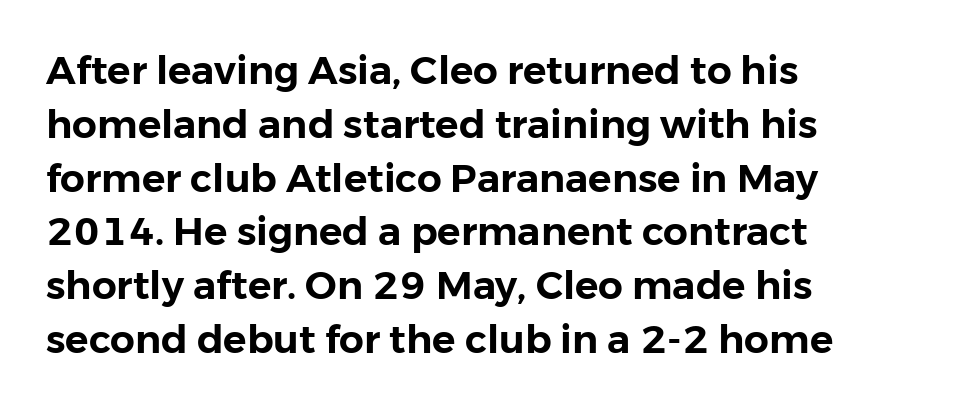
Q: Is the text italic (slanted)? A: No, it is upright.
Q: Is the typeface a serif or a sans-serif typeface? A: Sans-serif.
Q: Is the text underlined? A: No.
Q: How is the paragraph aligned? A: Left-aligned.
Q: Is the spacing between letters normal or unusually wide? A: Normal.
Q: Is the spacing between lines tight, normal or loose? A: Normal.
Q: Width (condensed, normal, or wide)? A: Normal.
Q: Stroke contrast? A: Low.
Q: x-height? A: Medium.
Q: Monospaced? A: No.
